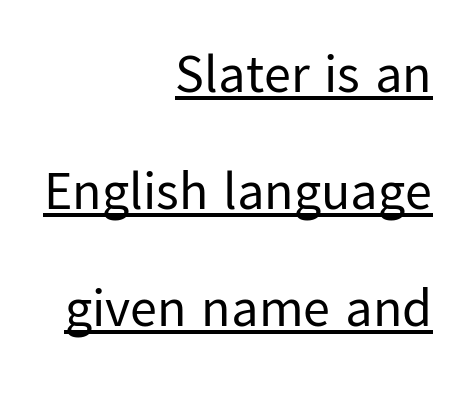
{"serif": "no", "italic": "no", "bold": "no", "weight": "regular", "width": "normal", "stroke_contrast": "low", "x_height": "medium", "monospaced": "no", "underline": "yes", "align": "right", "line_spacing": "loose", "line_spacing_ratio": 2.17, "letter_spacing": "normal", "letter_spacing_em": 0.0, "glyph_px": 54}
